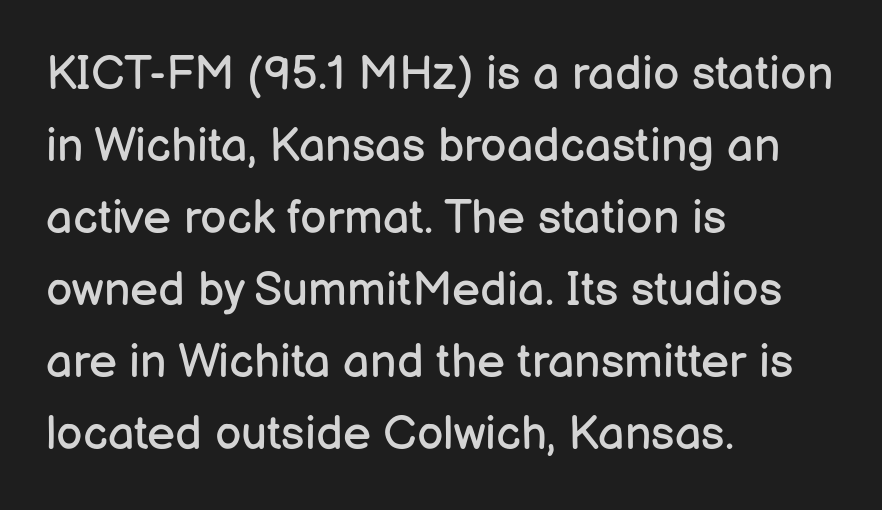
Unbolded letterforms with no extra heft. Each letter keeps its own natural width here, so spacing adapts to shape. How would I describe the line gaps? Plain and ordinary. Each word holds together tightly as a unit, with standard inter-letter gaps.
